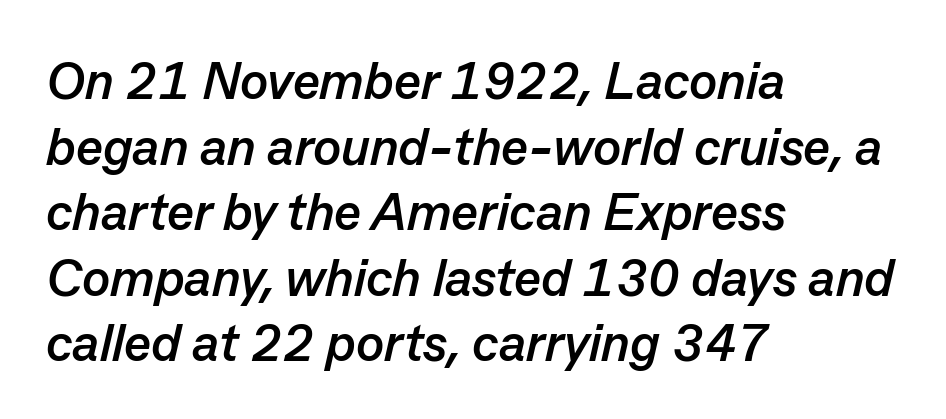
{"italic": "yes", "lean": "right", "slant_degrees": 13, "bold": "yes", "weight": "semibold", "width": "normal", "stroke_contrast": "low", "x_height": "medium", "monospaced": "no", "underline": "no", "align": "left", "line_spacing": "normal", "line_spacing_ratio": 1.26, "letter_spacing": "normal", "letter_spacing_em": 0.0, "glyph_px": 52}
